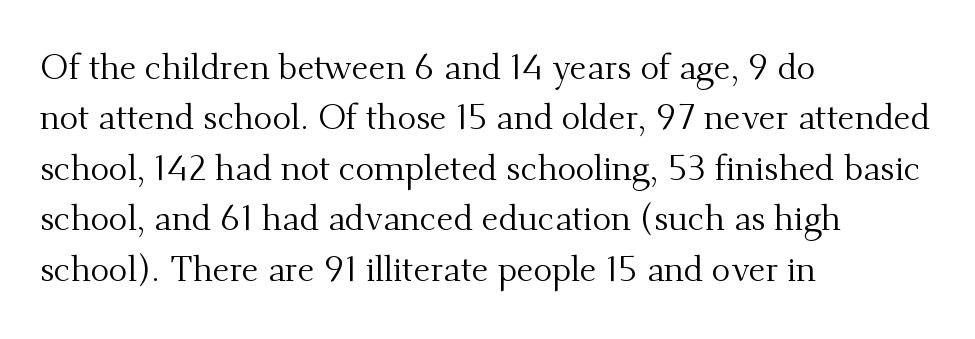
{"serif": "yes", "italic": "no", "bold": "no", "weight": "regular", "width": "normal", "stroke_contrast": "medium", "x_height": "small", "monospaced": "no", "underline": "no", "align": "left", "line_spacing": "normal", "line_spacing_ratio": 1.44, "letter_spacing": "normal", "letter_spacing_em": 0.0, "glyph_px": 35}
